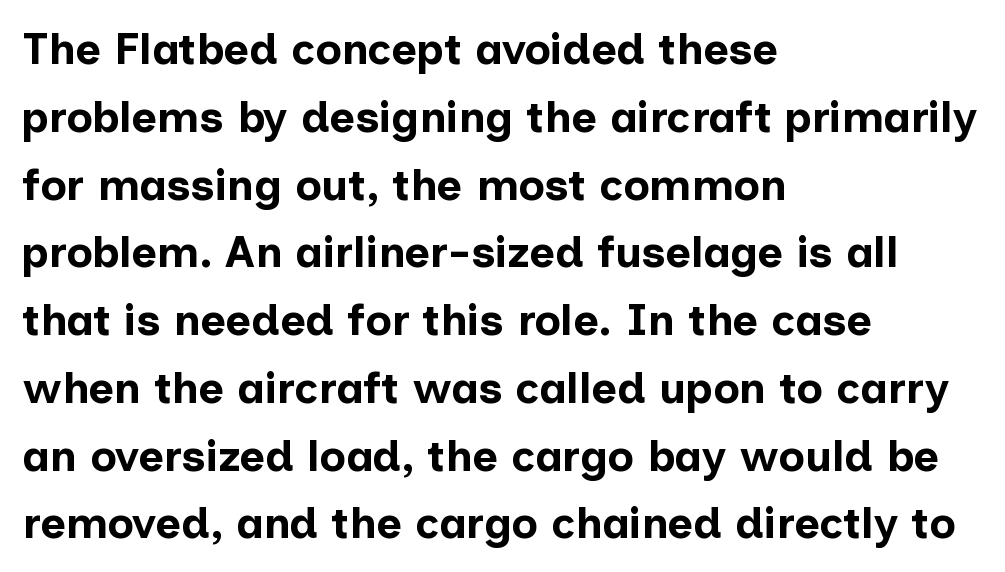
How would I describe the line gaps? Plain and ordinary. The specimen reads as upright at a glance. Weight check: bold — yes, fully. Proportional: the letters do not fall into vertical columns. All the whitespace from short lines collects on the right. Characters follow at the spacing the type designer built in.
